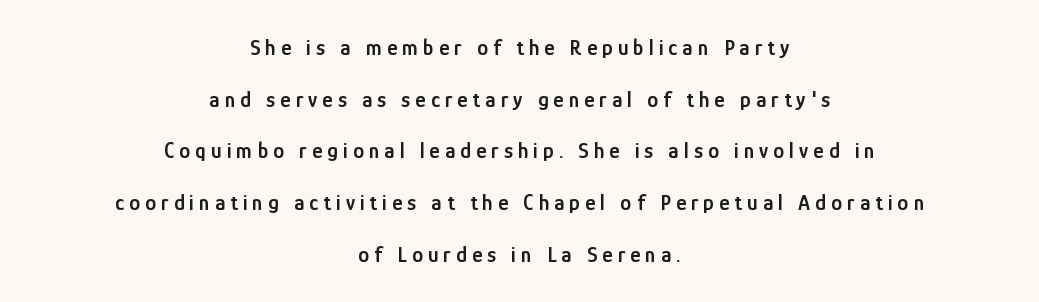
The image shows 22 px text type, upright; set centered, loose line spacing (2.35x), unusually wide letter spacing (+0.23 em), not underlined.
